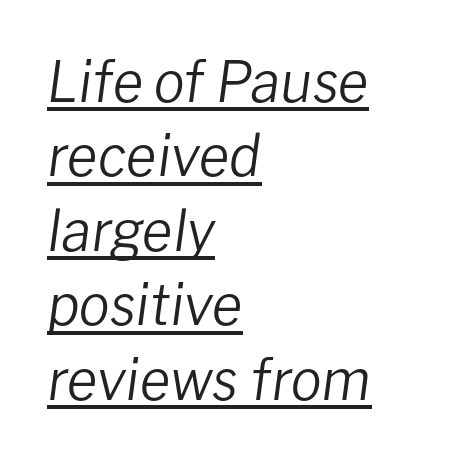
{"italic": "yes", "lean": "right", "slant_degrees": 8, "bold": "no", "weight": "regular", "width": "normal", "stroke_contrast": "low", "x_height": "medium", "monospaced": "no", "underline": "yes", "align": "left", "line_spacing": "normal", "line_spacing_ratio": 1.33, "letter_spacing": "normal", "letter_spacing_em": 0.0, "glyph_px": 56}
